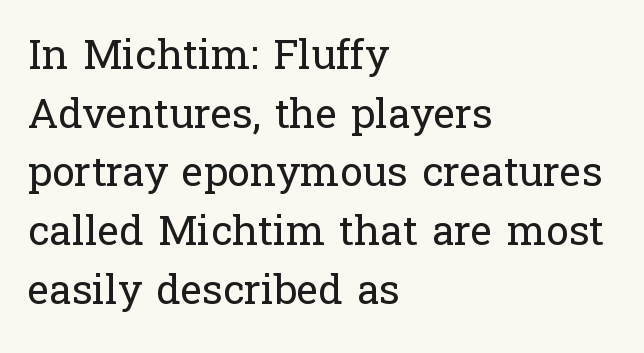
Q: Is the text bold? A: No.
Q: Is the text italic (slanted)? A: No, it is upright.
Q: Is the typeface a serif or a sans-serif typeface? A: Serif.
Q: Is the text underlined? A: No.
Q: How is the paragraph aligned? A: Left-aligned.
Q: Is the spacing between letters normal or unusually wide? A: Normal.
Q: Is the spacing between lines tight, normal or loose? A: Normal.
Q: Width (condensed, normal, or wide)? A: Normal.
Q: Stroke contrast? A: Low.
Q: x-height? A: Medium.
Q: Monospaced? A: No.
